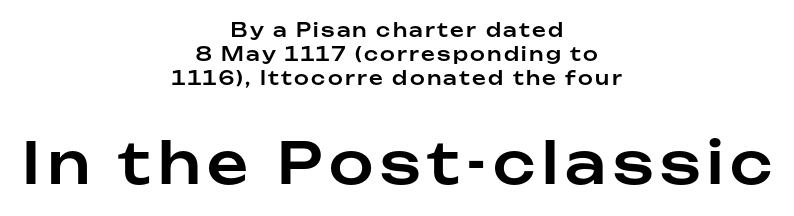
These lines are centered, leaving both edges ragged. Posture: vertical. This sample uses a sans-serif face. Spacing verdict: proportional, widths tailored to each character. Quick note: underline off. Quick note: interline space is typical.
